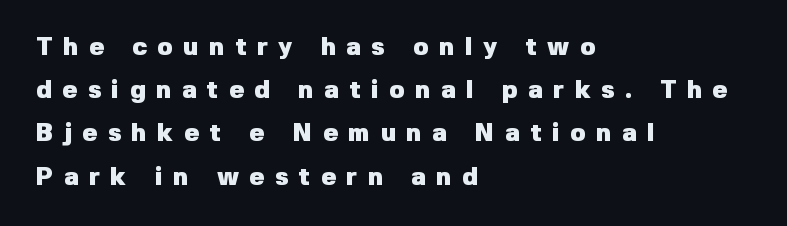
Ordinary non-slanted type is in use. Descender tails drop into unmarked territory. A student would call this left alignment; a typographer would say flush left, rag right. Students, note that the glyphs here are deliberately spaced far apart. Does the weight exceed regular? Yes, all the way to bold.
